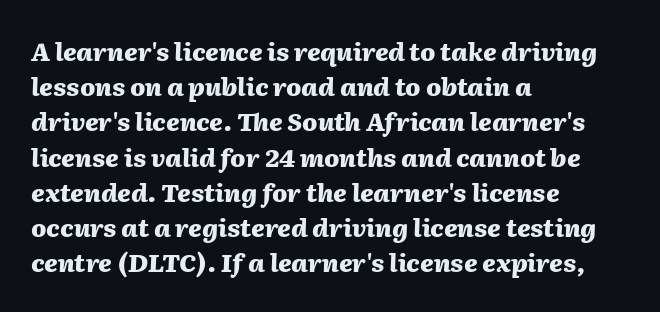
Q: Is the text bold? A: Yes.
Q: Is the text italic (slanted)? A: Yes, it leans right by about 2 degrees.
Q: Is the text underlined? A: No.
Q: How is the paragraph aligned? A: Left-aligned.
Q: Is the spacing between letters normal or unusually wide? A: Normal.
Q: Is the spacing between lines tight, normal or loose? A: Normal.
